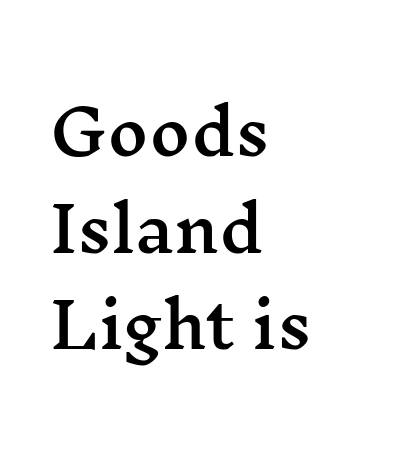
Q: Is the text italic (slanted)? A: No, it is upright.
Q: Is the typeface a serif or a sans-serif typeface? A: Serif.
Q: Is the text underlined? A: No.
Q: How is the paragraph aligned? A: Left-aligned.
Q: Is the spacing between letters normal or unusually wide? A: Normal.
Q: Is the spacing between lines tight, normal or loose? A: Normal.
Q: Width (condensed, normal, or wide)? A: Wide.
Q: Stroke contrast? A: Medium.
Q: x-height? A: Medium.
Q: Monospaced? A: No.
